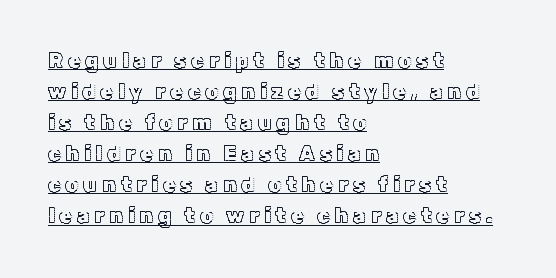
Q: Is the text italic (slanted)? A: No, it is upright.
Q: Is the text underlined? A: Yes.
Q: How is the paragraph aligned? A: Left-aligned.
Q: Is the spacing between letters normal or unusually wide? A: Unusually wide.
Q: Is the spacing between lines tight, normal or loose? A: Normal.
